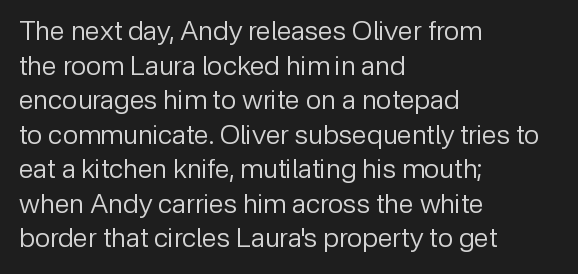
The image shows 27 px text type, upright; set left-aligned, normal line spacing (1.28x), normal letter spacing, not underlined.
